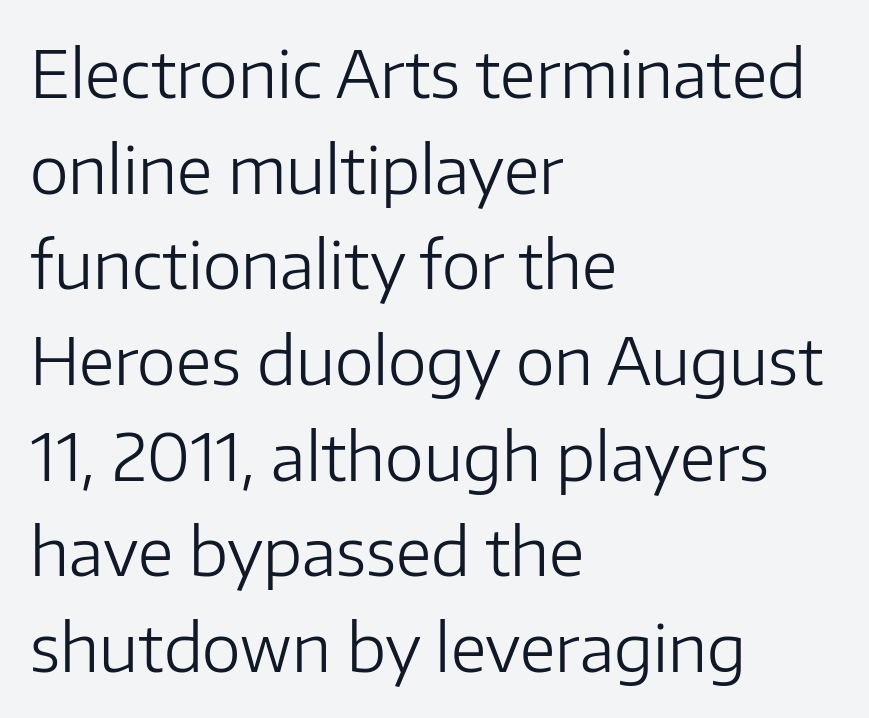
Q: Is the text bold? A: No.
Q: Is the text italic (slanted)? A: No, it is upright.
Q: Is the typeface a serif or a sans-serif typeface? A: Sans-serif.
Q: Is the text underlined? A: No.
Q: How is the paragraph aligned? A: Left-aligned.
Q: Is the spacing between letters normal or unusually wide? A: Normal.
Q: Is the spacing between lines tight, normal or loose? A: Normal.
Q: Width (condensed, normal, or wide)? A: Normal.
Q: Stroke contrast? A: Low.
Q: x-height? A: Medium.
Q: Monospaced? A: No.
